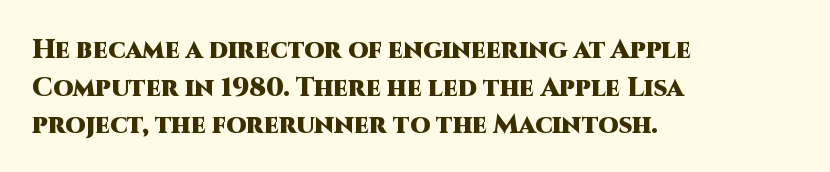
{"italic": "no", "bold": "yes", "underline": "no", "align": "left", "line_spacing": "normal", "line_spacing_ratio": 1.45, "letter_spacing": "normal", "letter_spacing_em": 0.0, "glyph_px": 26}
